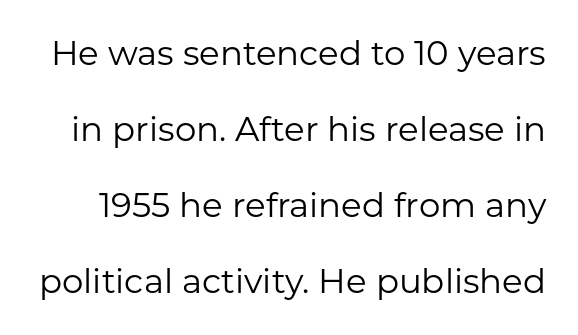
Q: Is the text bold? A: No.
Q: Is the text italic (slanted)? A: No, it is upright.
Q: Is the typeface a serif or a sans-serif typeface? A: Sans-serif.
Q: Is the text underlined? A: No.
Q: Is the spacing between letters normal or unusually wide? A: Normal.
Q: Is the spacing between lines tight, normal or loose? A: Loose.
Q: Width (condensed, normal, or wide)? A: Normal.
Q: Stroke contrast? A: Low.
Q: x-height? A: Medium.
Q: Monospaced? A: No.
